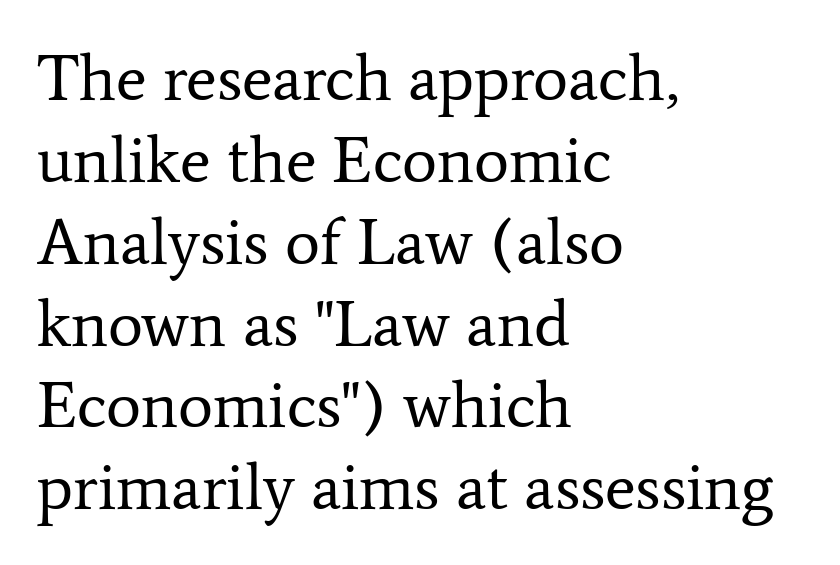
{"serif": "yes", "italic": "no", "bold": "no", "weight": "regular", "width": "normal", "stroke_contrast": "low", "x_height": "medium", "monospaced": "no", "underline": "no", "align": "left", "line_spacing_ratio": 1.24, "letter_spacing": "normal", "letter_spacing_em": 0.0, "glyph_px": 66}
